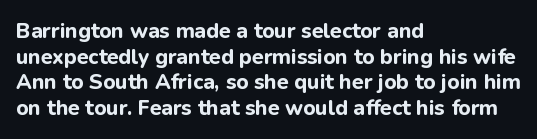
The image shows 21 px bold type, upright; set left-aligned, line spacing 1.22x, normal letter spacing, not underlined.
